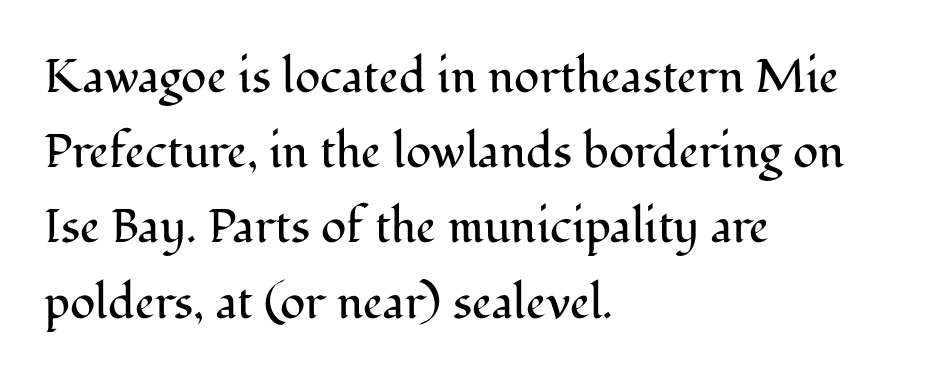
{"serif": "yes", "italic": "no", "bold": "no", "weight": "regular", "width": "normal", "stroke_contrast": "medium", "x_height": "medium", "monospaced": "no", "underline": "no", "align": "left", "line_spacing": "normal", "line_spacing_ratio": 1.6, "letter_spacing": "normal", "letter_spacing_em": 0.0, "glyph_px": 47}
